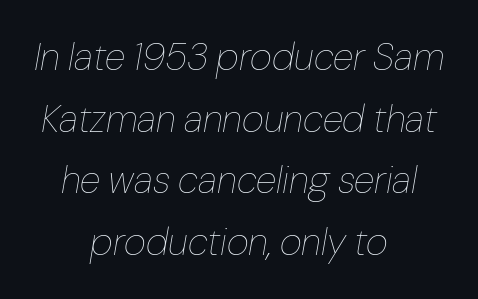
Descenders hang freely into open space. Each line is balanced around a shared central axis. The line-height multiplier appears to be the usual default. The letters advance in unequal steps, a hallmark of proportional type. The characters are drawn with everyday or finer stroke widths. Default kerning and tracking; the words read as compact shapes.
